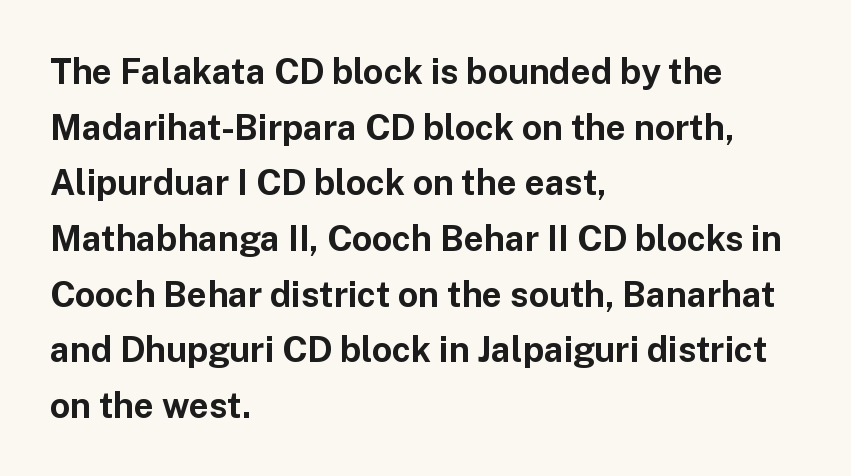
{"serif": "no", "italic": "no", "bold": "yes", "weight": "bold", "width": "normal", "stroke_contrast": "low", "x_height": "medium", "monospaced": "no", "underline": "no", "align": "left", "line_spacing": "normal", "line_spacing_ratio": 1.59, "letter_spacing": "normal", "letter_spacing_em": 0.0, "glyph_px": 35}
